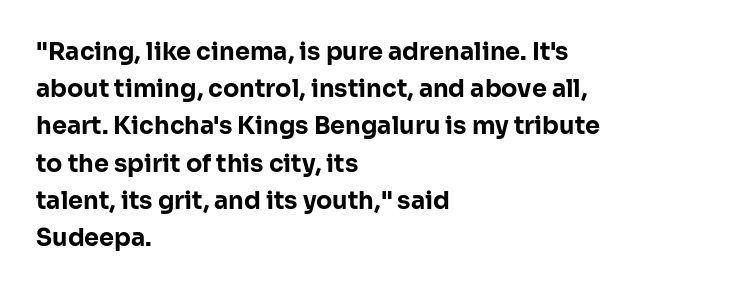
The passage shown has conventional tracking throughout. Underline: absent. The lines in this sample share a left origin and differ only in where they stop. These lines carry a lot of weight — the face is fully bold. Leading: standard. Characters remain perfectly vertical along every line.
